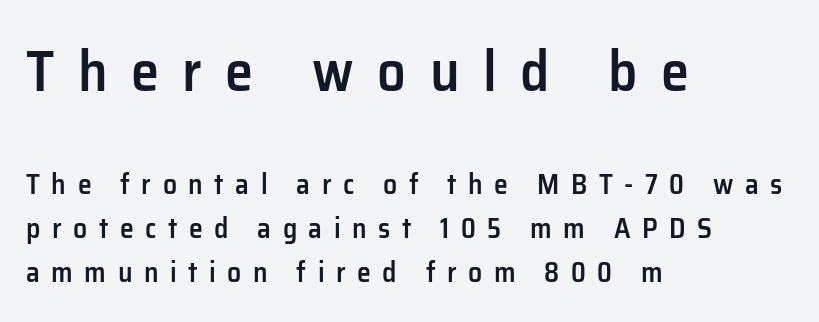
The image shows 57 px semibold sans-serif type, upright; set left-aligned, normal line spacing (1.58x), unusually wide letter spacing (+0.41 em), not underlined; the first (top) block is 2.04x larger; low stroke contrast and a medium x-height.
